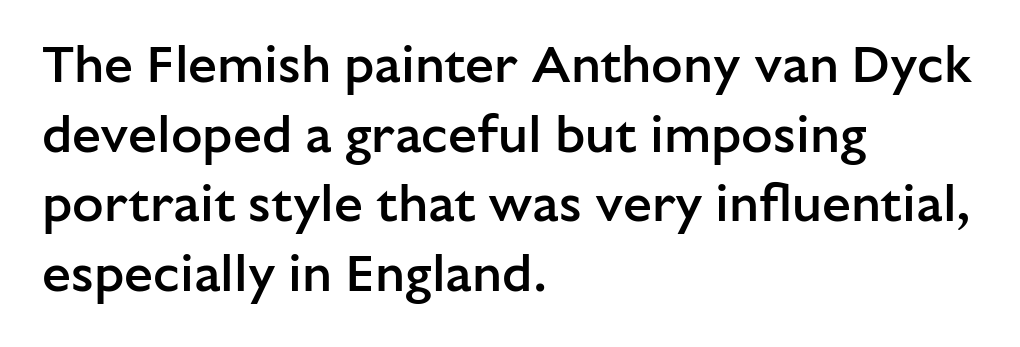
The image shows 52 px semibold sans-serif type, upright; set left-aligned, normal line spacing (1.34x), normal letter spacing, not underlined; low stroke contrast and a medium x-height.
